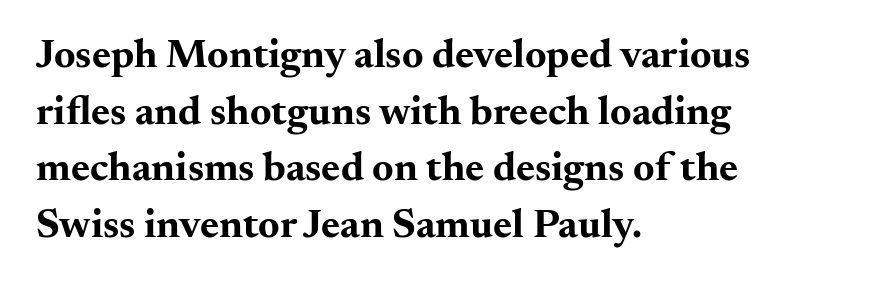
{"serif": "yes", "italic": "no", "bold": "yes", "weight": "bold", "width": "wide", "stroke_contrast": "medium", "x_height": "small", "monospaced": "no", "underline": "no", "align": "left", "line_spacing": "normal", "line_spacing_ratio": 1.38, "letter_spacing": "normal", "letter_spacing_em": 0.0, "glyph_px": 41}
